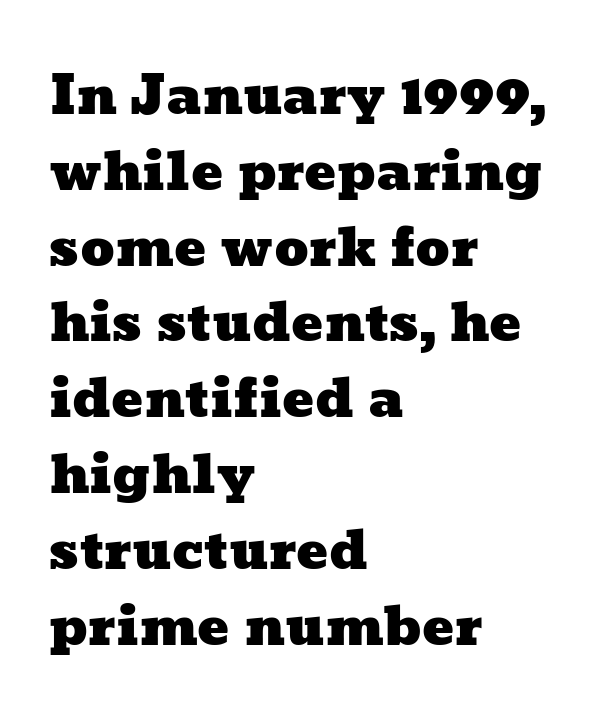
The image shows 53 px wide type; set left-aligned, normal line spacing (1.43x), normal letter spacing, not underlined; low stroke contrast and a medium x-height.
